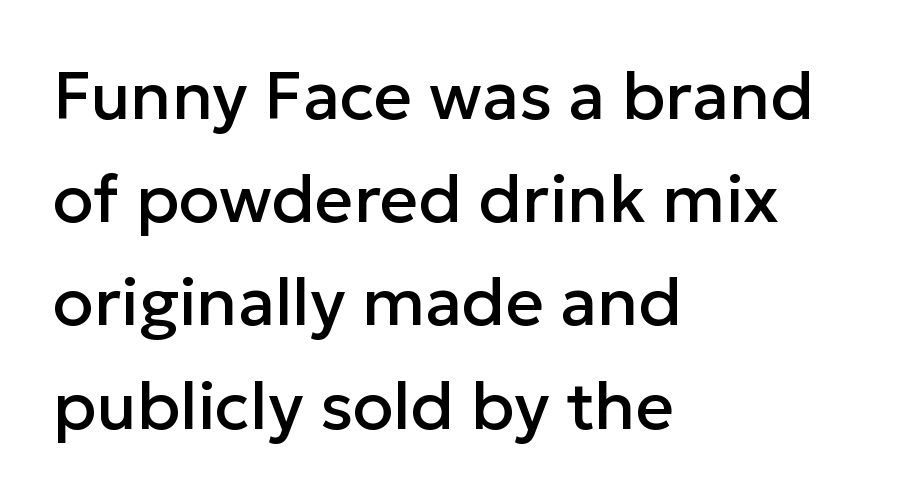
Whoever set this chose a conventional vertical rhythm. Look at the tracking — it's just the regular setting, nothing added. You could not count columns in this text — the font is proportionally spaced. Horizontally, the lines are justified to the leading edge only.
